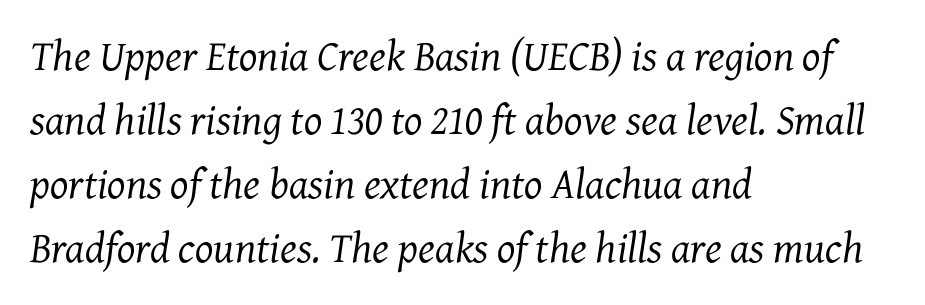
Q: Is the text bold? A: No.
Q: Is the text italic (slanted)? A: Yes, it leans right by about 7 degrees.
Q: Is the typeface a serif or a sans-serif typeface? A: Serif.
Q: Is the text underlined? A: No.
Q: How is the paragraph aligned? A: Left-aligned.
Q: Is the spacing between letters normal or unusually wide? A: Normal.
Q: Is the spacing between lines tight, normal or loose? A: Normal.
Q: Width (condensed, normal, or wide)? A: Normal.
Q: Stroke contrast? A: Medium.
Q: x-height? A: Medium.
Q: Monospaced? A: No.
